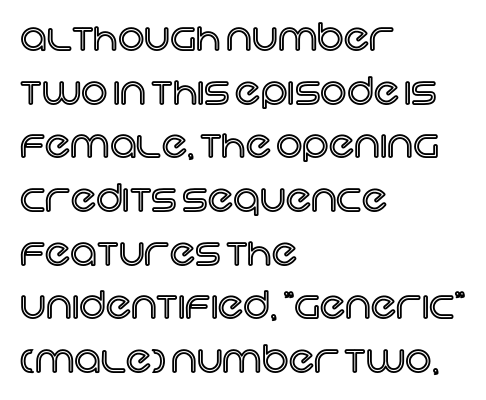
The image shows 37 px text type, upright; set left-aligned, normal line spacing (1.45x), normal letter spacing, not underlined; a large x-height.
